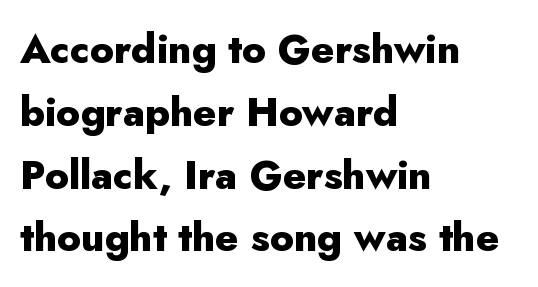
The specimen omits any rule beneath the text block's lines. These lines are rendered in a variable-pitch font. Teacher's note: observe the even left margin — that is flush-left alignment. The block of text has a typical density, with ordinary space between rows. This rendering leaves character spacing at its baseline value. A typesetter would mark this as roman, not italic.
